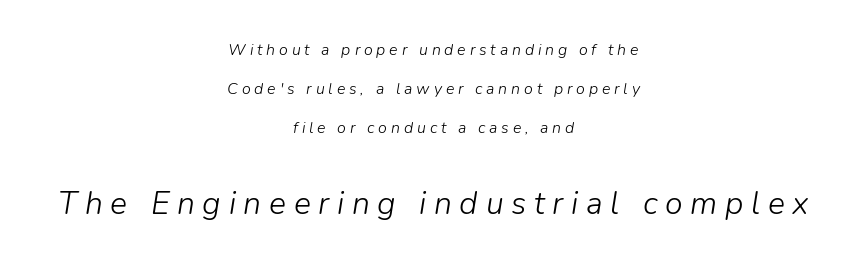
The image shows 32 px light type, italic (leaning right); set centered, loose line spacing (2.44x), unusually wide letter spacing (+0.24 em), not underlined; the second (bottom) block is 2.0x larger; low stroke contrast and a medium x-height.
